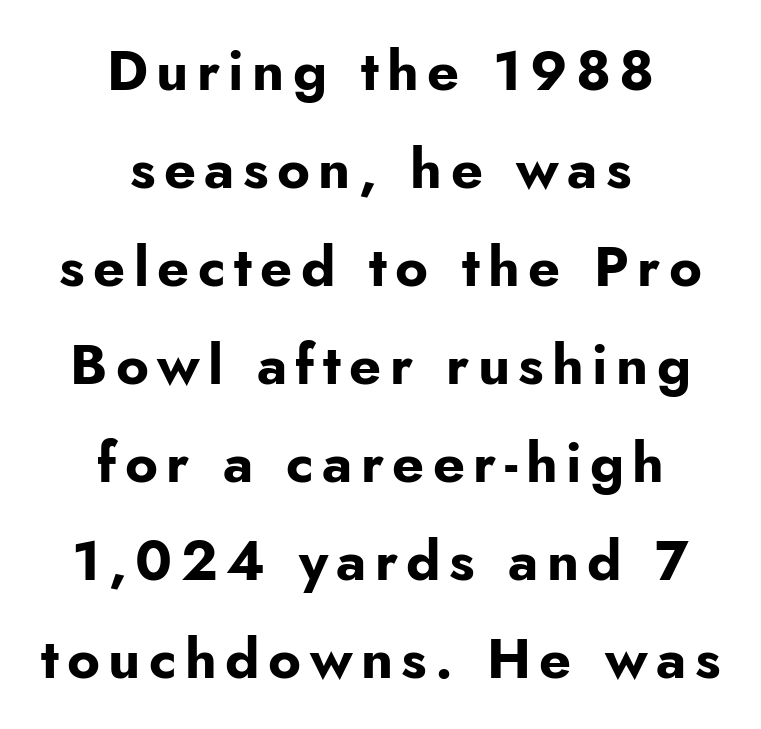
The image shows 56 px bold sans-serif type, upright; set centered, line spacing 1.75x, not underlined; low stroke contrast and a small x-height.
